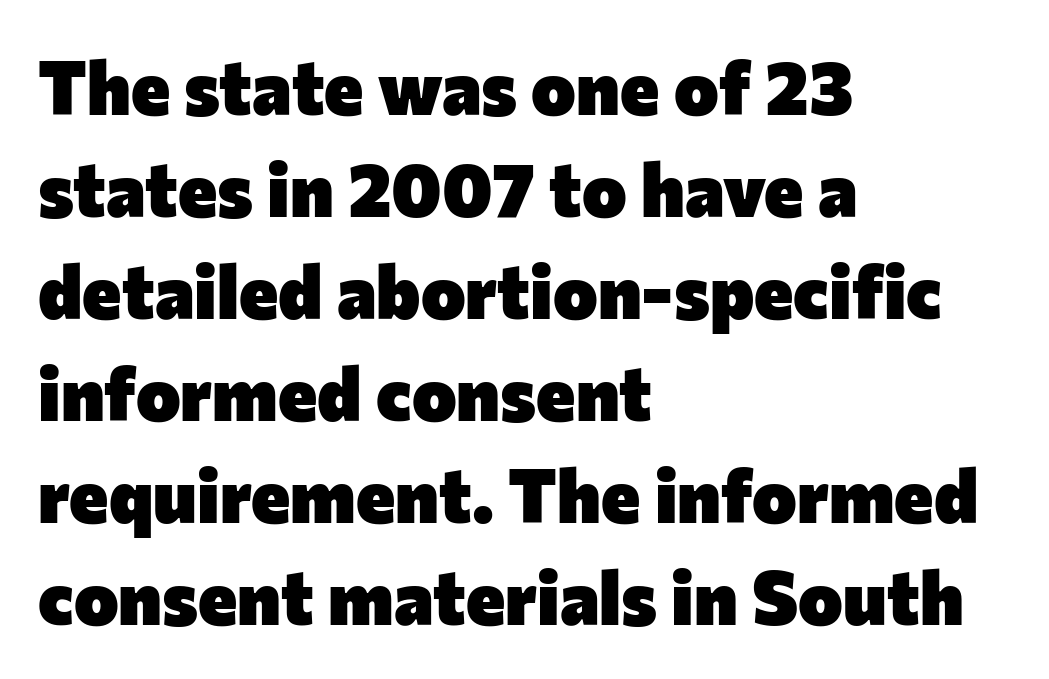
Students, note that the glyphs here touch the page at normal intervals. Line beginnings align vertically; line endings do not. What weight is shown? A full bold with thick strokes. The lines sit at an ordinary, default distance from one another.
